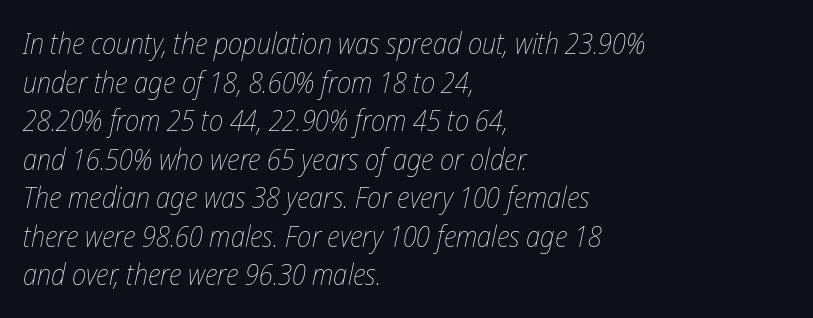
Honestly, there is no underline to notice here at all. Is this a fixed-width face? No — the glyphs have proportional, varying widths. Italic: yes, the glyphs are oblique. The line-height multiplier appears to be the usual default. The gaps between neighbouring characters are ordinary and unremarkable.
